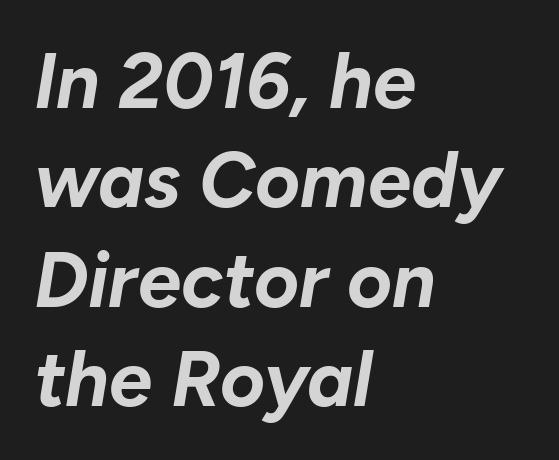
The image shows 77 px bold type, italic (leaning right); set left-aligned, normal line spacing (1.29x), normal letter spacing, not underlined; low stroke contrast and a medium x-height.
